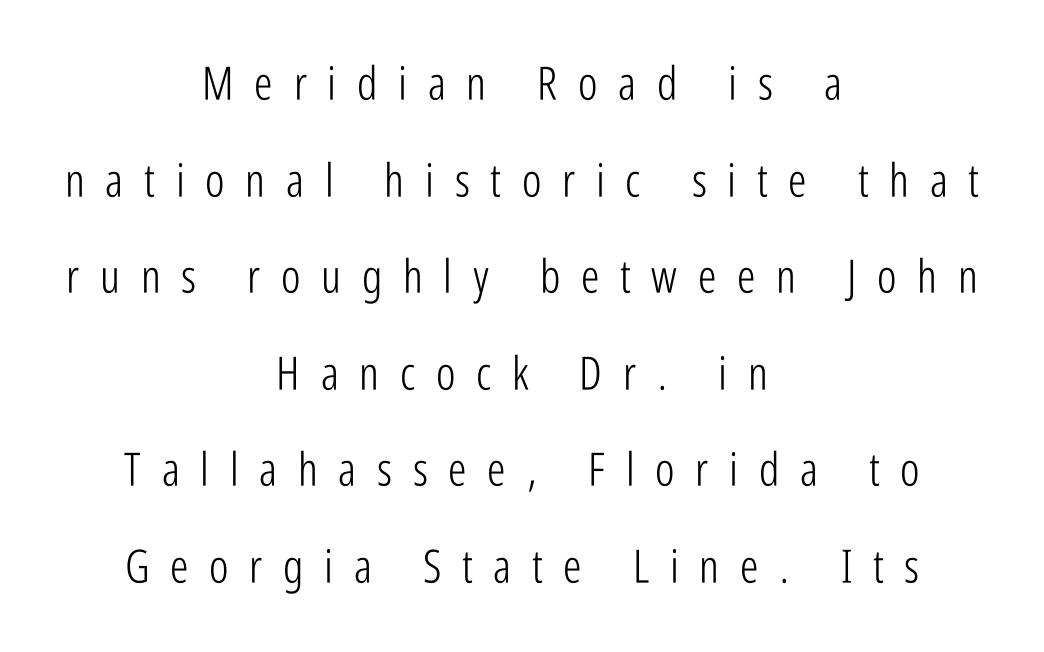
{"serif": "no", "italic": "no", "bold": "no", "weight": "light", "width": "condensed", "stroke_contrast": "low", "x_height": "medium", "monospaced": "no", "underline": "no", "align": "center", "line_spacing": "loose", "line_spacing_ratio": 2.1, "letter_spacing": "wide", "letter_spacing_em": 0.45, "glyph_px": 46}
